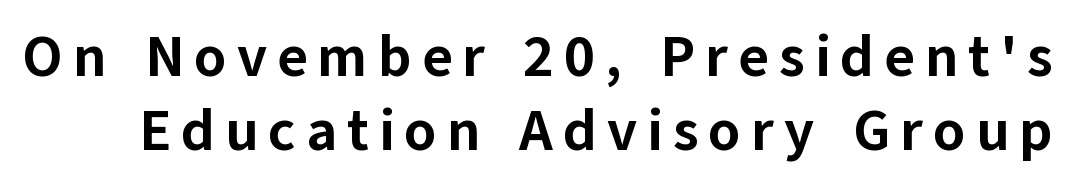
Q: Is the text bold? A: Yes.
Q: Is the text italic (slanted)? A: No, it is upright.
Q: Is the typeface a serif or a sans-serif typeface? A: Sans-serif.
Q: Is the text underlined? A: No.
Q: Is the spacing between lines tight, normal or loose? A: Normal.
Q: Width (condensed, normal, or wide)? A: Normal.
Q: Stroke contrast? A: Low.
Q: x-height? A: Medium.
Q: Monospaced? A: No.
